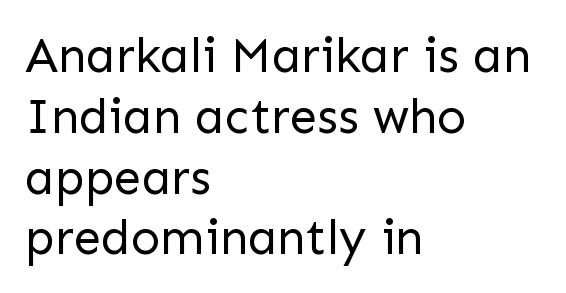
Q: Is the text bold? A: No.
Q: Is the text italic (slanted)? A: No, it is upright.
Q: Is the typeface a serif or a sans-serif typeface? A: Sans-serif.
Q: Is the text underlined? A: No.
Q: How is the paragraph aligned? A: Left-aligned.
Q: Is the spacing between letters normal or unusually wide? A: Normal.
Q: Width (condensed, normal, or wide)? A: Normal.
Q: Stroke contrast? A: Low.
Q: x-height? A: Medium.
Q: Monospaced? A: No.
